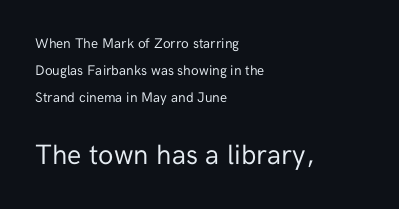
The image shows 28 px regular-weight sans-serif type, upright; set left-aligned, loose line spacing (1.93x), normal letter spacing, not underlined; the second (bottom) block is 2.0x larger; low stroke contrast and a medium x-height.
